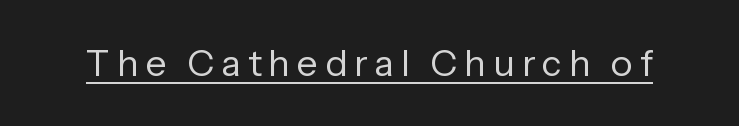
Q: Is the text bold? A: No.
Q: Is the text italic (slanted)? A: No, it is upright.
Q: Is the typeface a serif or a sans-serif typeface? A: Sans-serif.
Q: Is the text underlined? A: Yes.
Q: Width (condensed, normal, or wide)? A: Normal.
Q: Stroke contrast? A: Low.
Q: x-height? A: Medium.
Q: Monospaced? A: No.
